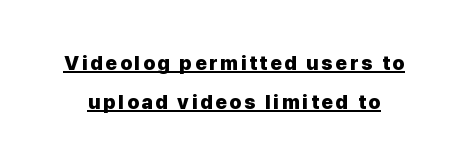
Q: Is the text bold? A: Yes.
Q: Is the text italic (slanted)? A: No, it is upright.
Q: Is the text underlined? A: Yes.
Q: Is the spacing between lines tight, normal or loose? A: Loose.
